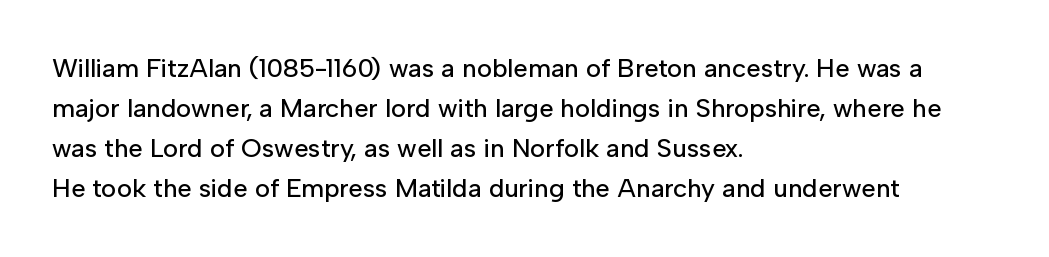
Descender tails drop into unmarked territory. Each word holds together tightly as a unit, with standard inter-letter gaps. Style check: upright. A student would call this left alignment; a typographer would say flush left, rag right. If you measured baseline to baseline, you'd find a middling distance.
